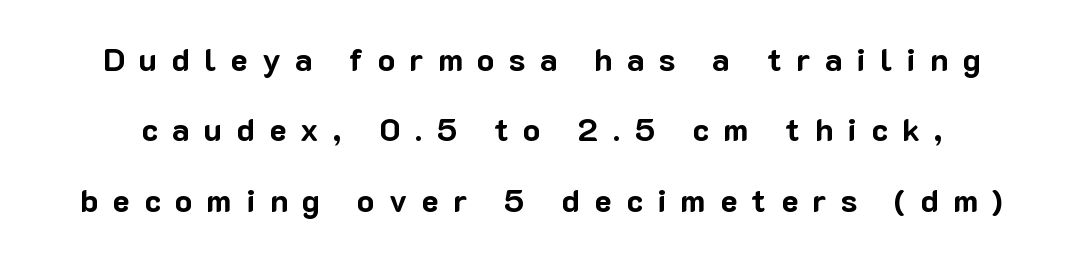
The image shows 32 px bold sans-serif type, upright; set loose line spacing (2.2x), unusually wide letter spacing (+0.45 em), not underlined; low stroke contrast and a medium x-height.
